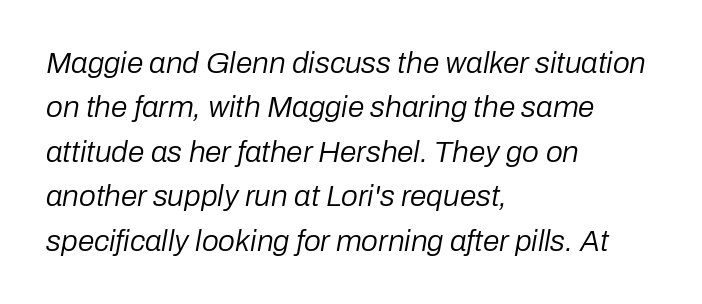
Q: Is the text bold? A: No.
Q: Is the text italic (slanted)? A: Yes, it leans right by about 10 degrees.
Q: Is the text underlined? A: No.
Q: How is the paragraph aligned? A: Left-aligned.
Q: Is the spacing between letters normal or unusually wide? A: Normal.
Q: Is the spacing between lines tight, normal or loose? A: Normal.
Q: Width (condensed, normal, or wide)? A: Normal.
Q: Stroke contrast? A: Low.
Q: x-height? A: Medium.
Q: Monospaced? A: No.
